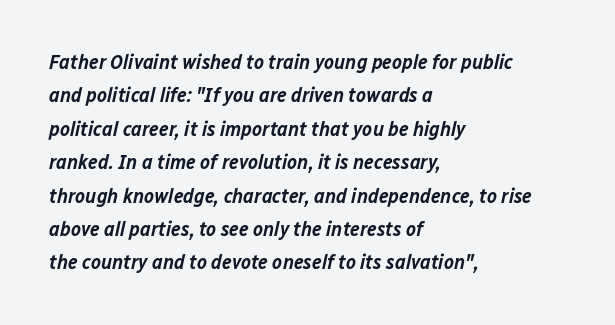
Q: Is the text bold? A: Semi-bold.
Q: Is the text italic (slanted)? A: Yes, it leans right by about 12 degrees.
Q: Is the text underlined? A: No.
Q: How is the paragraph aligned? A: Left-aligned.
Q: Is the spacing between letters normal or unusually wide? A: Normal.
Q: Is the spacing between lines tight, normal or loose? A: Normal.
